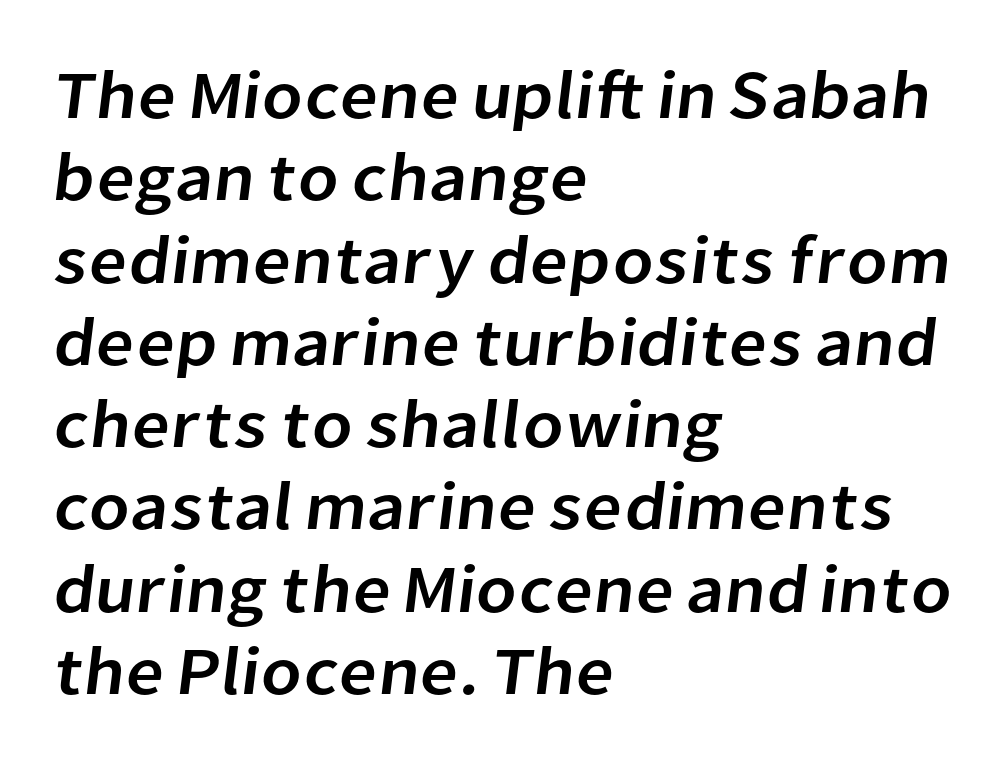
Q: Is the typeface a serif or a sans-serif typeface? A: Sans-serif.
Q: Is the text underlined? A: No.
Q: How is the paragraph aligned? A: Left-aligned.
Q: Is the spacing between letters normal or unusually wide? A: Normal.
Q: Width (condensed, normal, or wide)? A: Normal.
Q: Stroke contrast? A: Low.
Q: x-height? A: Medium.
Q: Monospaced? A: No.
